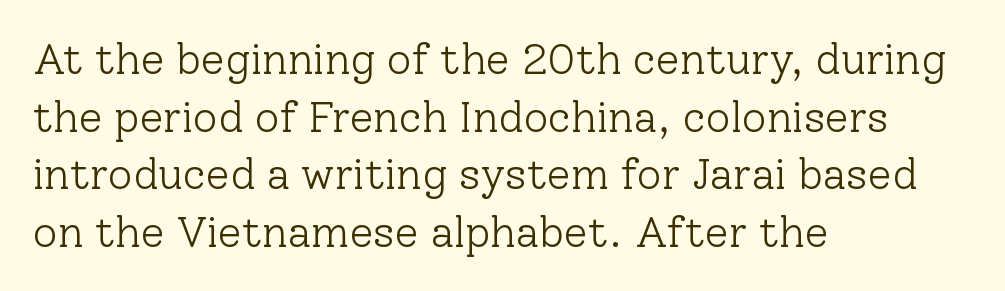
{"serif": "yes", "italic": "no", "bold": "no", "weight": "light", "width": "normal", "stroke_contrast": "low", "x_height": "medium", "monospaced": "no", "underline": "no", "align": "left", "line_spacing": "normal", "line_spacing_ratio": 1.34, "letter_spacing": "normal", "letter_spacing_em": 0.0, "glyph_px": 43}
